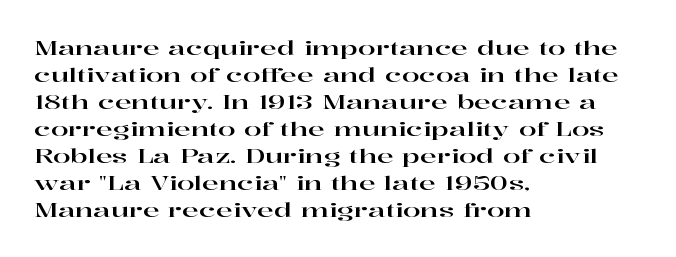
The image shows 20 px text type, upright; set left-aligned, normal line spacing (1.35x), normal letter spacing, not underlined.
